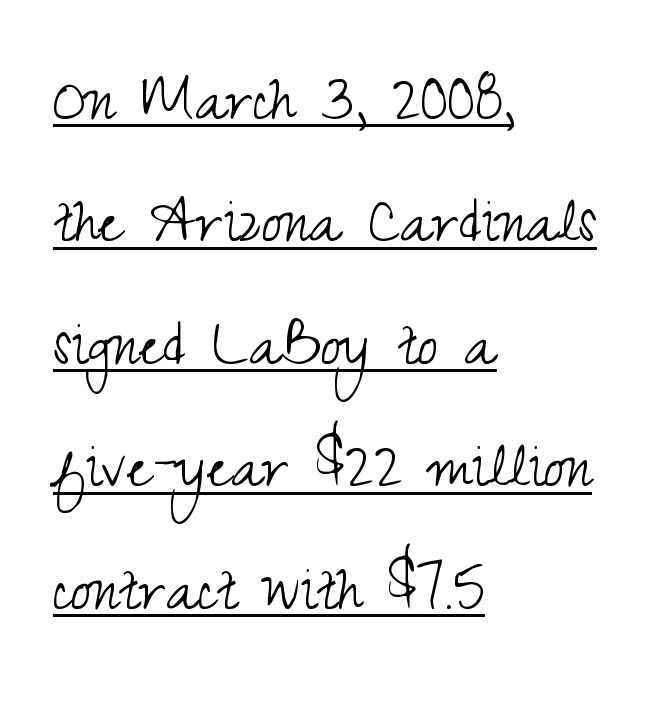
The image shows 72 px light, condensed sans-serif type, upright; set left-aligned, normal line spacing (1.7x), normal letter spacing, underlined; medium stroke contrast and a small x-height.
